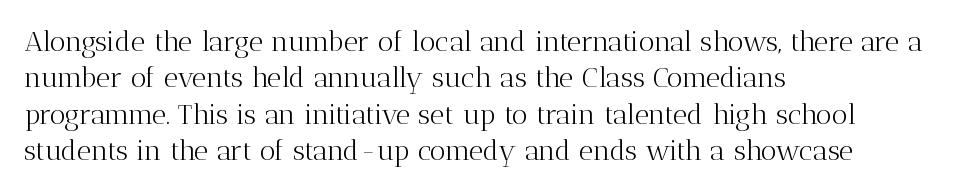
The image shows 28 px light serif type, upright; set left-aligned, normal line spacing (1.3x), normal letter spacing, not underlined; medium stroke contrast and a medium x-height.
